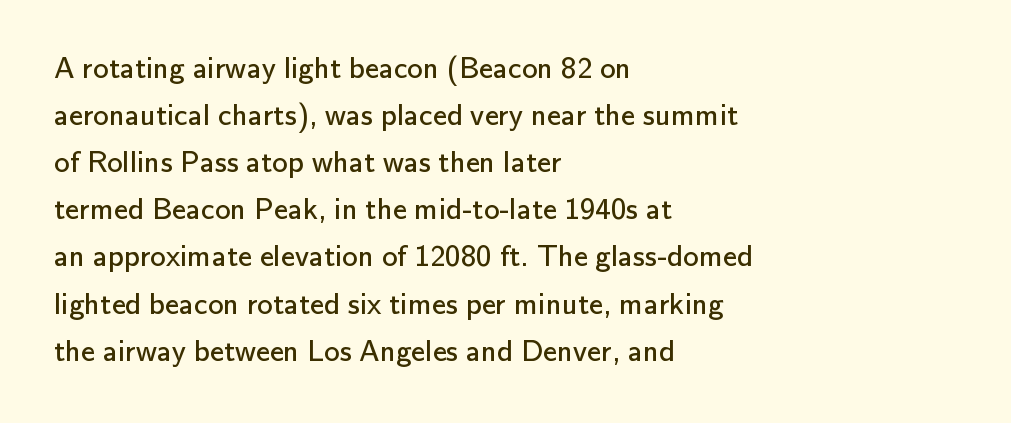
{"serif": "no", "italic": "no", "bold": "no", "weight": "regular", "width": "normal", "stroke_contrast": "low", "x_height": "small", "monospaced": "no", "underline": "no", "align": "left", "line_spacing": "normal", "line_spacing_ratio": 1.52, "letter_spacing": "normal", "letter_spacing_em": 0.0, "glyph_px": 31}
